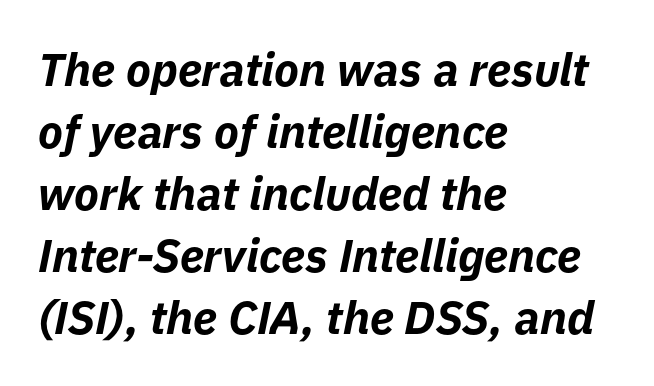
Emphasis-style slanted type is in use. Typesetter's note: full bold, strokes at maximum text heaviness. Casual observation: everything's shoved over to the left. Interline gaps are of average width in this sample. Default kerning and tracking; the words read as compact shapes. This sample has the flowing, uneven cadence of proportional lettering.
